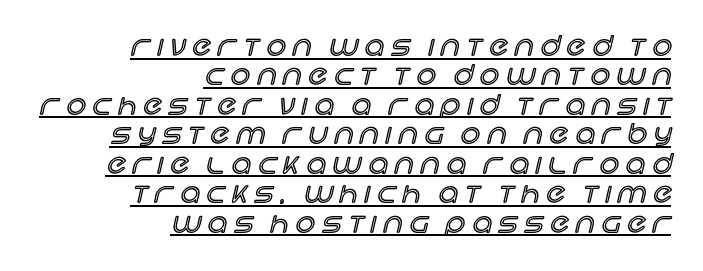
The rendered words wear a rule along their underside. Layout note: lines flush right. Inter-character spacing is expanded well beyond the font's built-in metrics. How would I describe the line gaps? Narrow and economical.
